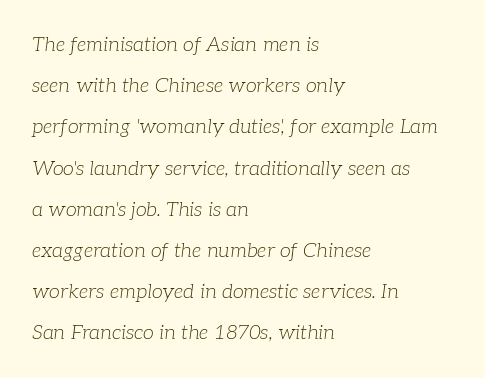
Q: Is the text bold? A: No.
Q: Is the text italic (slanted)? A: Yes, it leans right by about 7 degrees.
Q: Is the text underlined? A: No.
Q: How is the paragraph aligned? A: Left-aligned.
Q: Is the spacing between letters normal or unusually wide? A: Normal.
Q: Is the spacing between lines tight, normal or loose? A: Loose.
